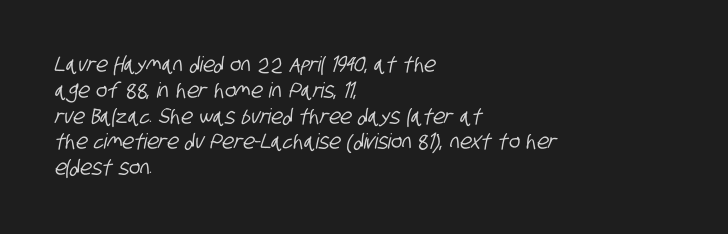
Q: Is the text underlined? A: No.
Q: How is the paragraph aligned? A: Left-aligned.
Q: Is the spacing between letters normal or unusually wide? A: Normal.
